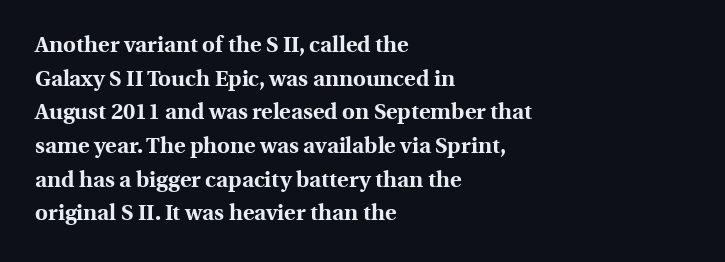
The image shows 22 px bold type, upright; set left-aligned, normal line spacing (1.53x), normal letter spacing, not underlined.
